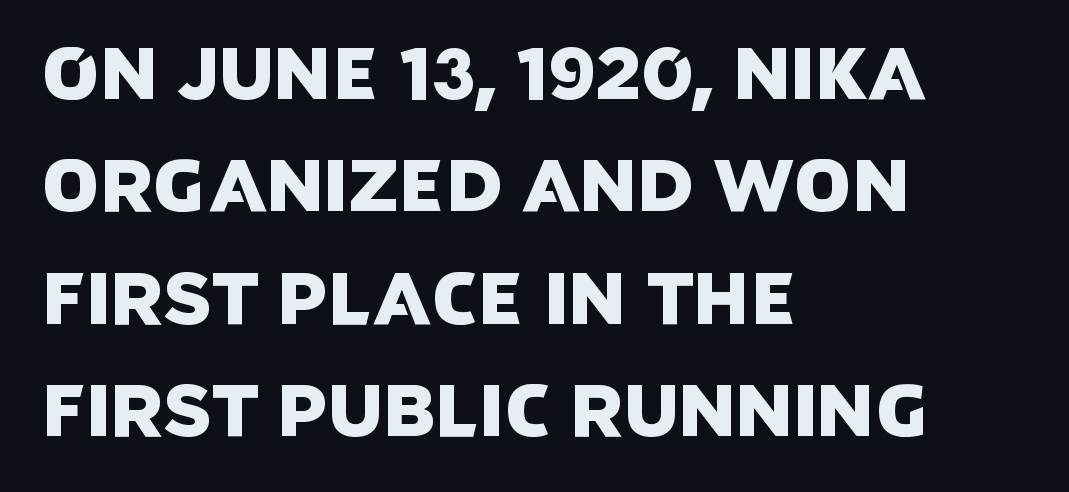
The image shows 73 px sans-serif type; set left-aligned, normal line spacing (1.54x), normal letter spacing, not underlined; low stroke contrast and a large x-height.
